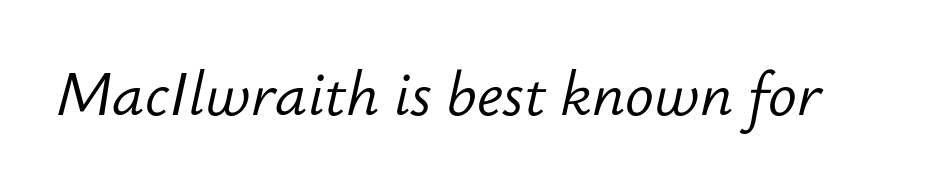
{"italic": "yes", "lean": "right", "slant_degrees": 12, "bold": "no", "weight": "light", "width": "normal", "stroke_contrast": "low", "x_height": "small", "monospaced": "no", "underline": "no", "letter_spacing": "normal", "letter_spacing_em": 0.0, "glyph_px": 60}
